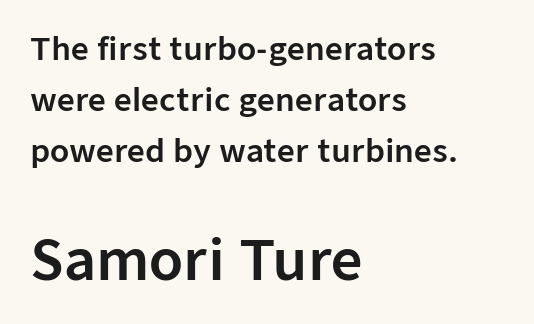
{"serif": "no", "italic": "no", "width": "normal", "stroke_contrast": "low", "x_height": "medium", "monospaced": "no", "underline": "no", "align": "left", "line_spacing": "normal", "line_spacing_ratio": 1.64, "letter_spacing": "normal", "letter_spacing_em": 0.0, "larger_block": "second", "size_ratio": 1.77, "glyph_px": 55}
